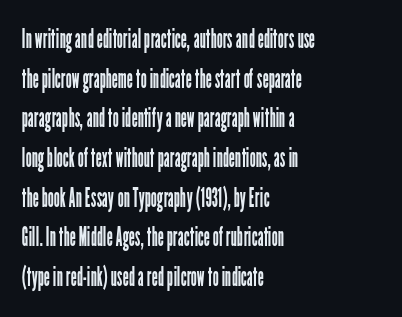
The image shows 27 px text type, upright; set left-aligned, normal line spacing (1.47x), normal letter spacing, not underlined.
